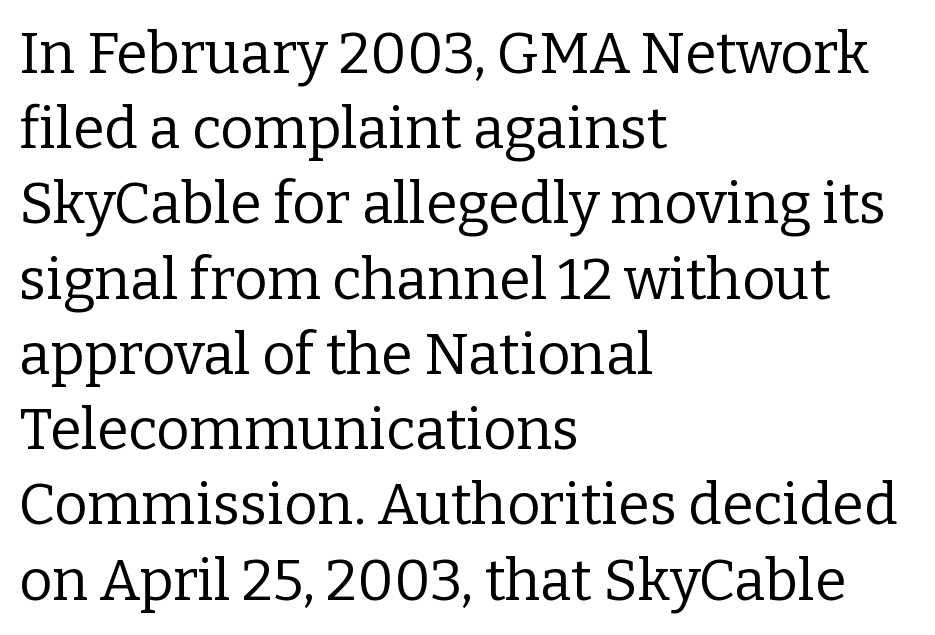
Q: Is the text bold? A: No.
Q: Is the text italic (slanted)? A: No, it is upright.
Q: Is the typeface a serif or a sans-serif typeface? A: Serif.
Q: Is the text underlined? A: No.
Q: How is the paragraph aligned? A: Left-aligned.
Q: Is the spacing between letters normal or unusually wide? A: Normal.
Q: Is the spacing between lines tight, normal or loose? A: Normal.
Q: Width (condensed, normal, or wide)? A: Normal.
Q: Stroke contrast? A: Low.
Q: x-height? A: Medium.
Q: Monospaced? A: No.
